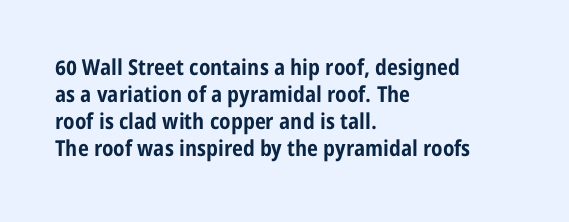
A typesetter would mark this as roman, not italic. What stands out about the letter spacing? Nothing — it is the standard amount. The baseline area is clear. Caption: bold face, heavy strokes.
